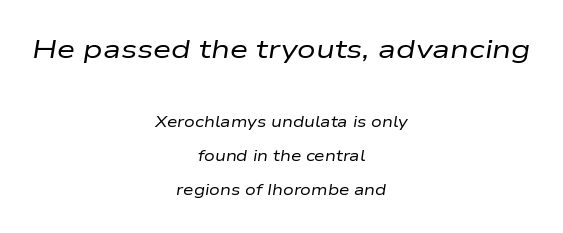
The image shows 26 px text type, italic (leaning right); set centered, loose line spacing (2.28x), normal letter spacing, not underlined; the first (top) block is 1.73x larger.
